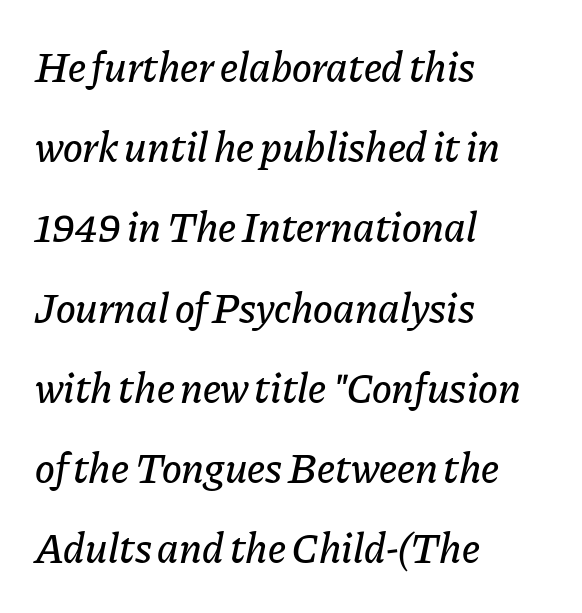
What stands out about the letter spacing? Nothing — it is the standard amount. Every row of glyphs begins at an identical x-position on the left. The passage shown stacks its lines with a broad gap. The specimen reads as italic at a glance.
